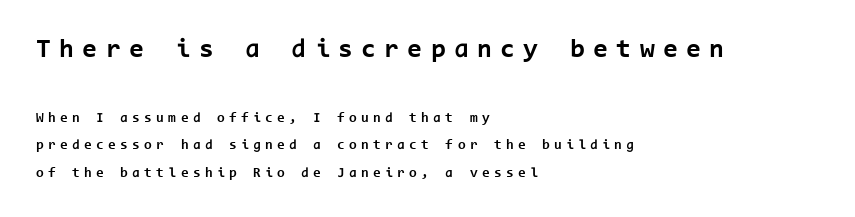
Q: Is the text bold? A: Yes.
Q: Is the text italic (slanted)? A: No, it is upright.
Q: Is the text underlined? A: No.
Q: How is the paragraph aligned? A: Left-aligned.
Q: Is the spacing between letters normal or unusually wide? A: Unusually wide.
Q: Is the spacing between lines tight, normal or loose? A: Loose.
Q: Which block of text is set in a larger size, the first (top) or the second (bottom)? A: The first (top) one.
